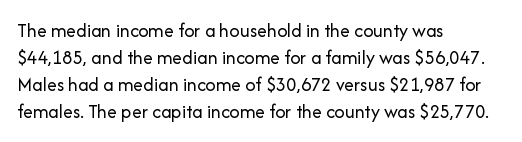
This sample uses an upright cut, with every glyph sitting square on the baseline. Reading down the column, the eye jumps a familiar distance to each next line. The horizontal fit of the characters is conventional and even. This is not heavy type; no bold has been used.
